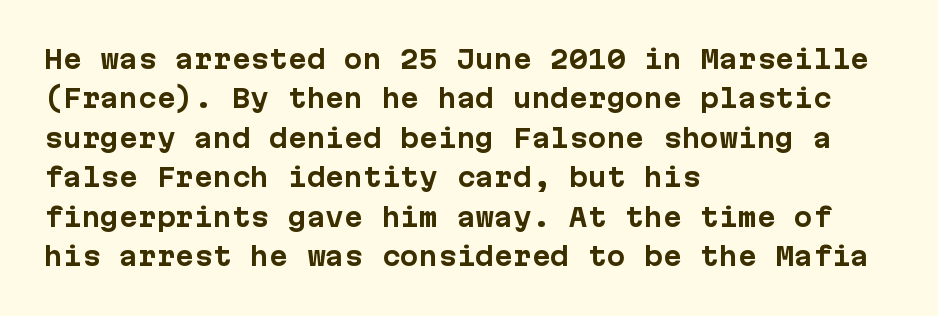
Evenly set lines give the paragraph a standard silhouette. Glance below the letters and you will spot only blank space. Typeset ragged right — the left edge is the straight one. This sample uses plain, unmodified letter spacing. Style check: upright. I'd describe the lettering as bold — thick and assertive.
